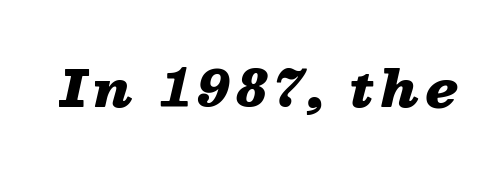
{"italic": "yes", "lean": "right", "slant_degrees": 13, "bold": "yes", "weight": "heavy", "width": "wide", "stroke_contrast": "low", "x_height": "medium", "monospaced": "no", "underline": "no", "glyph_px": 49}
